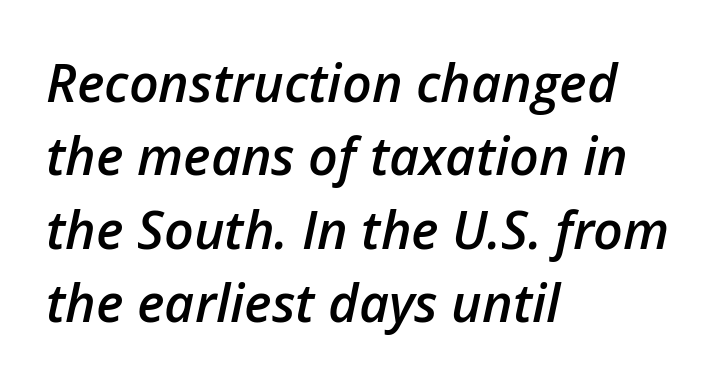
The image shows 52 px semibold type, italic (leaning right); set left-aligned, normal line spacing (1.41x), normal letter spacing, not underlined; low stroke contrast and a medium x-height.
